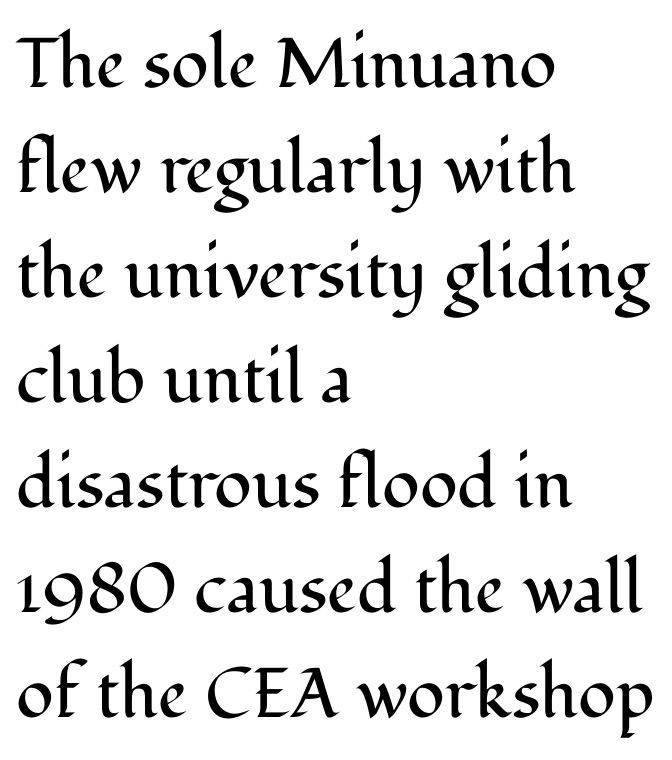
The image shows 70 px regular-weight serif type, upright; set left-aligned, normal line spacing (1.5x), normal letter spacing, not underlined; medium stroke contrast and a medium x-height.
